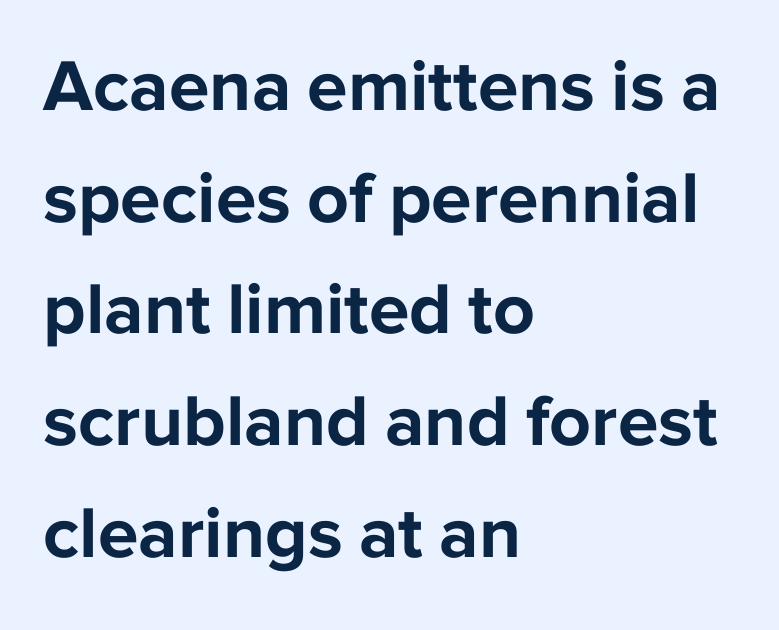
The image shows 73 px bold sans-serif type, upright; set left-aligned, normal line spacing (1.53x), normal letter spacing, not underlined; low stroke contrast and a medium x-height.
